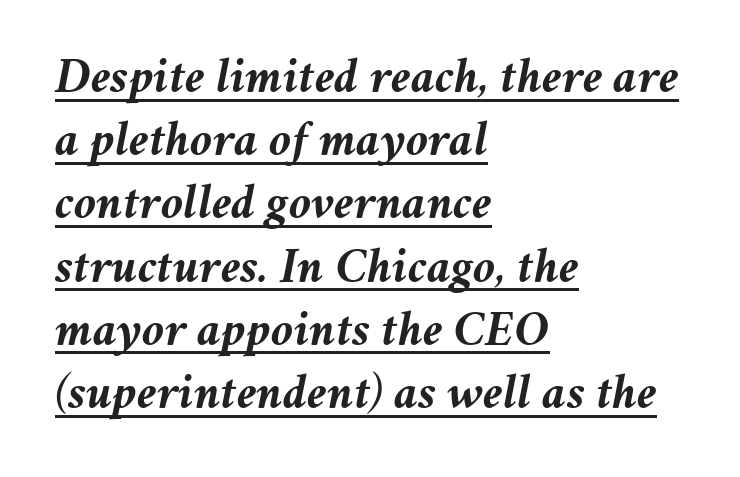
Q: Is the text bold? A: Yes.
Q: Is the text italic (slanted)? A: Yes, it leans right by about 11 degrees.
Q: Is the text underlined? A: Yes.
Q: How is the paragraph aligned? A: Left-aligned.
Q: Is the spacing between letters normal or unusually wide? A: Normal.
Q: Width (condensed, normal, or wide)? A: Normal.
Q: Stroke contrast? A: Medium.
Q: x-height? A: Medium.
Q: Monospaced? A: No.
